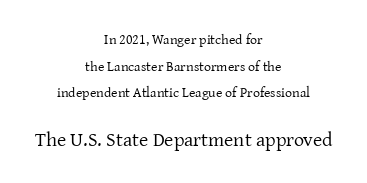
{"italic": "no", "bold": "no", "underline": "no", "align": "center", "line_spacing": "loose", "line_spacing_ratio": 1.91, "letter_spacing": "normal", "letter_spacing_em": 0.0, "larger_block": "second", "size_ratio": 1.43, "glyph_px": 20}
